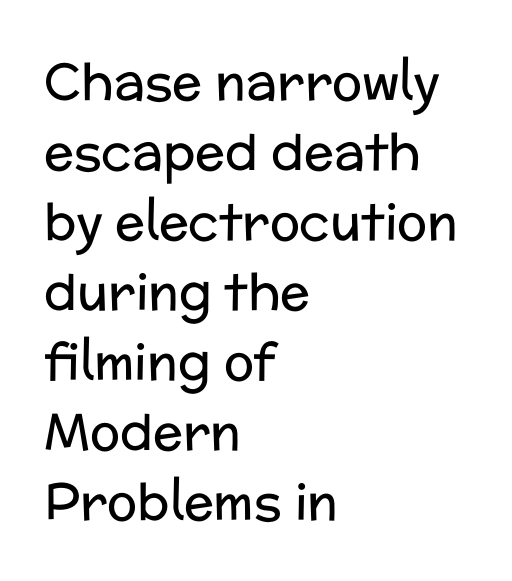
The image shows 50 px regular-weight sans-serif type, upright; set left-aligned, normal line spacing (1.4x), normal letter spacing, not underlined; low stroke contrast and a medium x-height.
